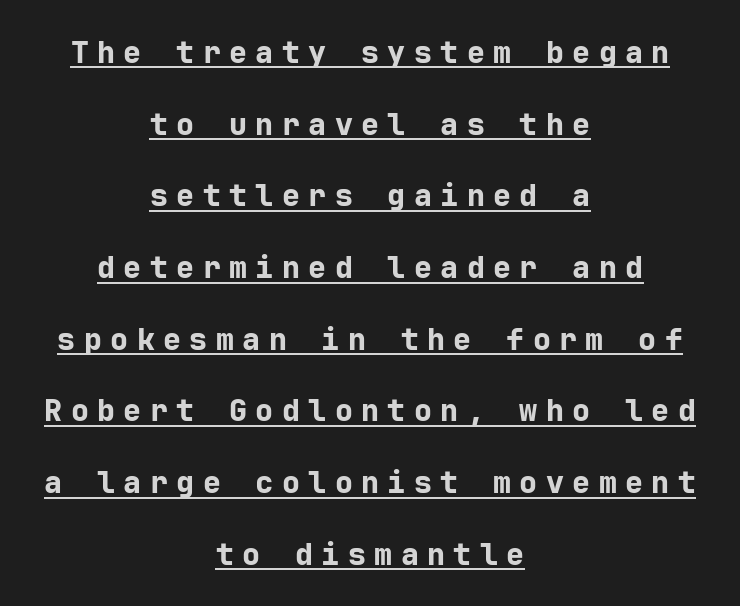
The axis of the letterforms is exactly vertical. Rows of type keep a wide berth in the vertical direction. Honestly, the letter spacing is so wide it's the main thing you notice. Typographically, this falls in the sans-serif category.
